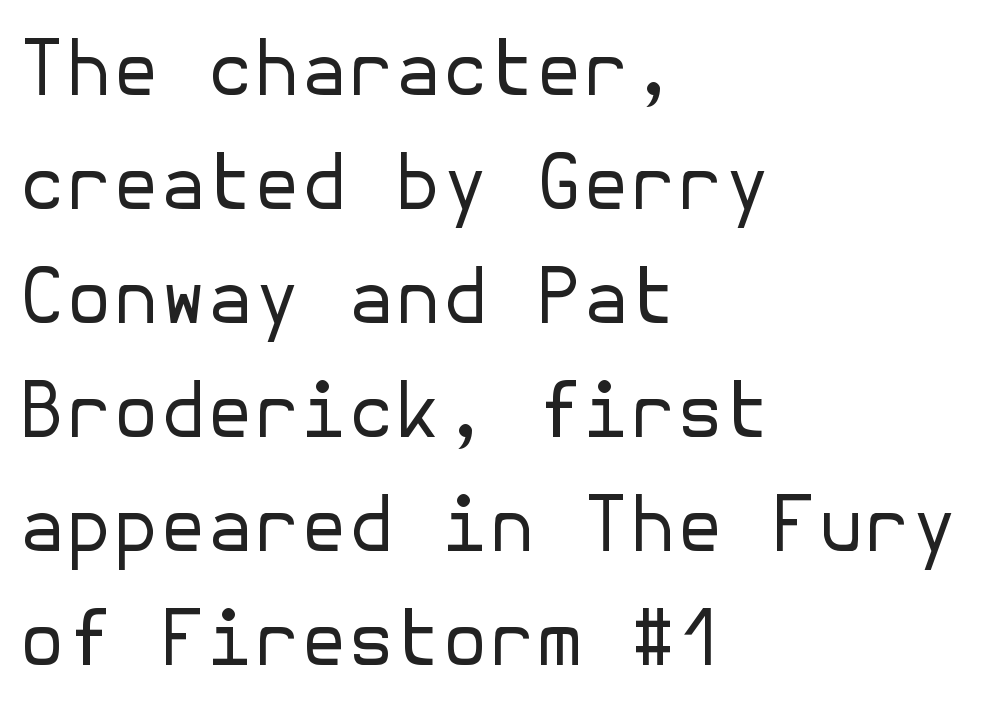
{"serif": "no", "italic": "no", "bold": "no", "weight": "regular", "width": "normal", "stroke_contrast": "low", "x_height": "medium", "underline": "no", "align": "left", "line_spacing": "normal", "line_spacing_ratio": 1.5, "letter_spacing": "normal", "letter_spacing_em": 0.0, "glyph_px": 76}
